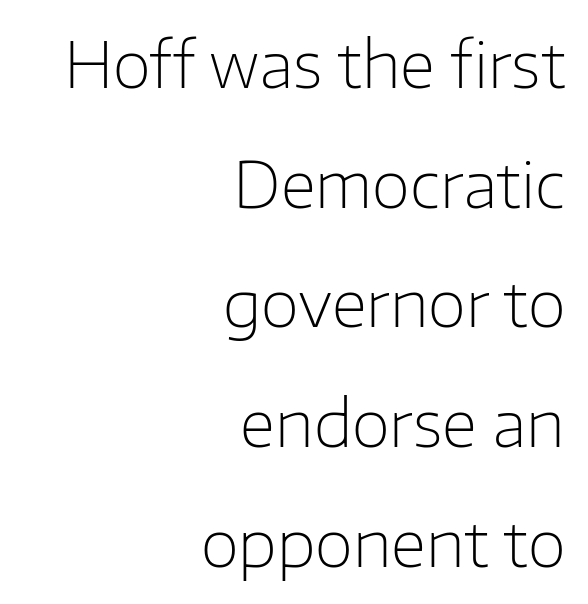
The image shows 63 px light sans-serif type, upright; set right-aligned, loose line spacing (1.9x), normal letter spacing, not underlined; low stroke contrast and a medium x-height.
